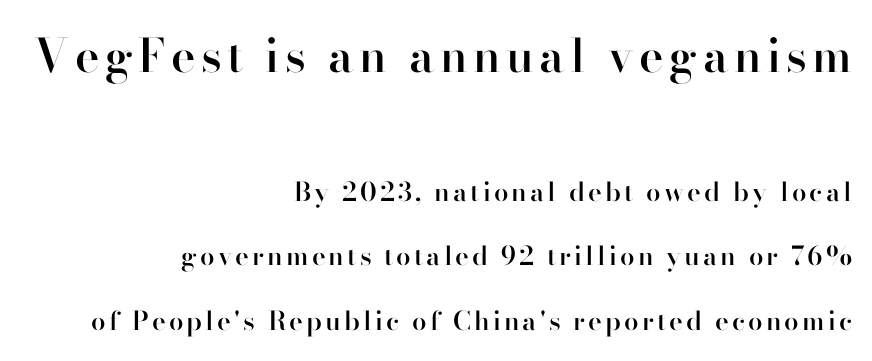
Type size steps down from the first block to the second. A student would call this right alignment; a typographer would say flush right, rag left. This rendering features lettering with no underline. Is this a fixed-width face? No — the glyphs have proportional, varying widths. This sample uses a serif face.
